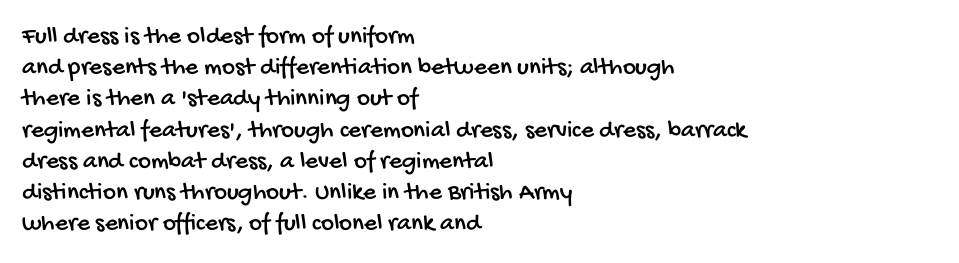
The image shows 25 px text type; set left-aligned, normal line spacing (1.25x), normal letter spacing, not underlined.
